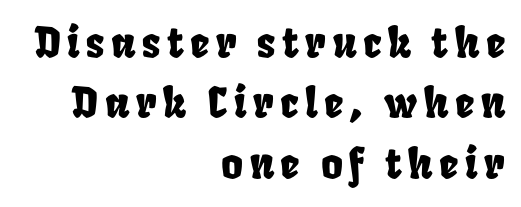
{"width": "condensed", "stroke_contrast": "low", "x_height": "large", "monospaced": "no", "underline": "no", "align": "right", "line_spacing": "normal", "line_spacing_ratio": 1.44, "glyph_px": 42}
